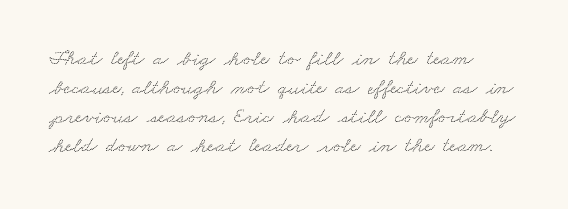
The rows are spaced the way most documents space them. Decoration check: the copy has no underline. Each word holds together tightly as a unit, with standard inter-letter gaps.
